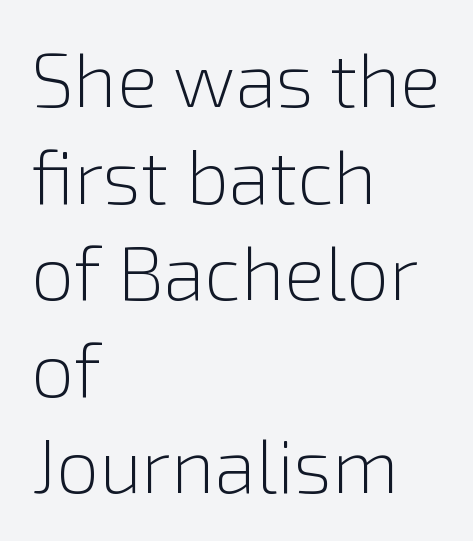
The image shows 76 px light sans-serif type, upright; set left-aligned, normal line spacing (1.27x), normal letter spacing, not underlined; a medium x-height.
